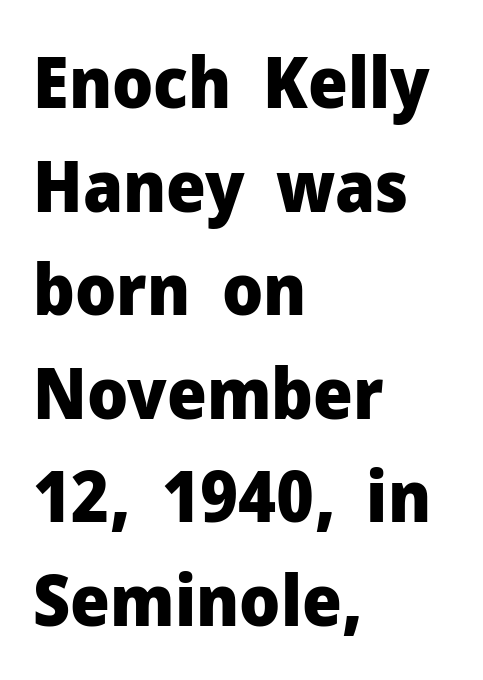
Q: Is the text bold? A: Yes.
Q: Is the text italic (slanted)? A: No, it is upright.
Q: Is the typeface a serif or a sans-serif typeface? A: Sans-serif.
Q: Is the text underlined? A: No.
Q: How is the paragraph aligned? A: Left-aligned.
Q: Is the spacing between letters normal or unusually wide? A: Normal.
Q: Is the spacing between lines tight, normal or loose? A: Normal.
Q: Width (condensed, normal, or wide)? A: Normal.
Q: Stroke contrast? A: Low.
Q: x-height? A: Medium.
Q: Monospaced? A: No.
